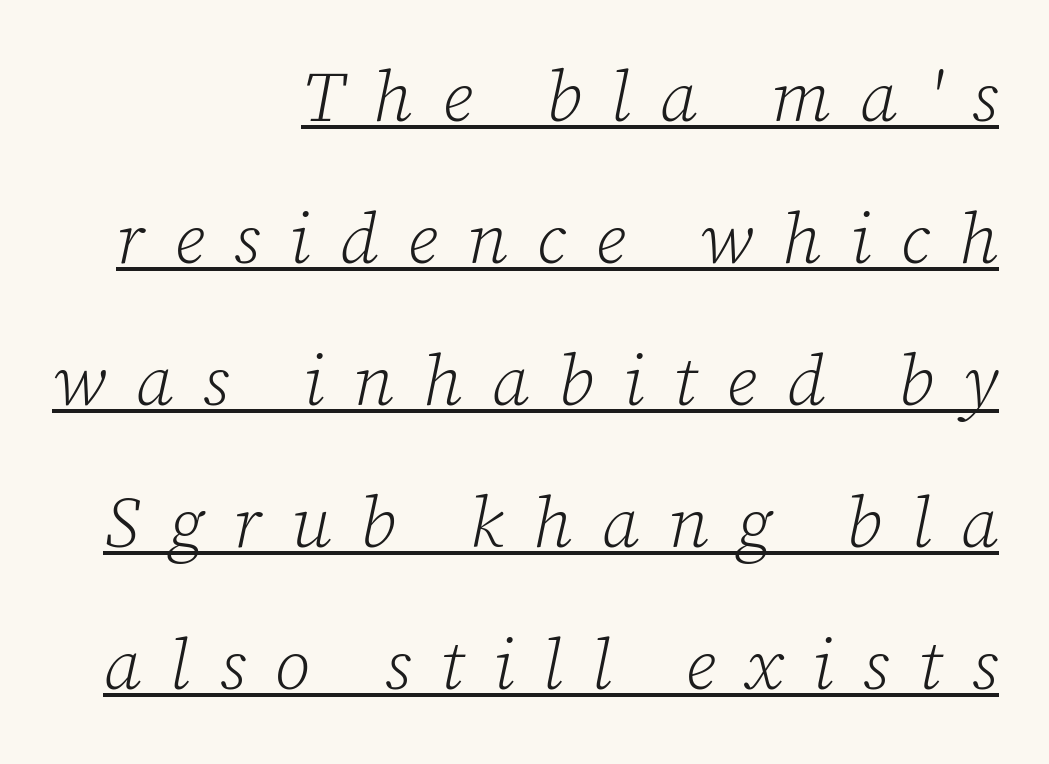
In terms of posture, this sample is oblique. Proportional: the letters do not fall into vertical columns. Each word looks stretched out because of the extra space between its letters. Unbolded letterforms with no extra heft. Letterform terminals end in serifs throughout the passage.
